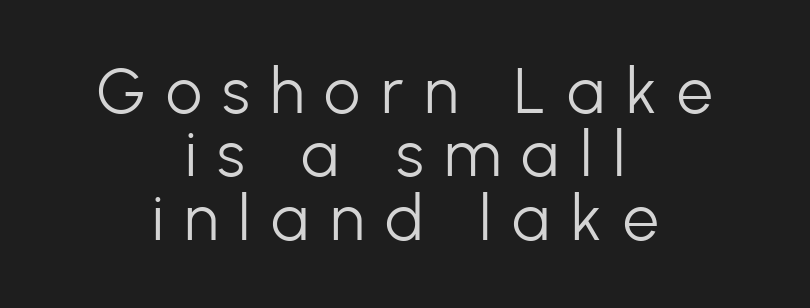
Q: Is the text bold? A: No.
Q: Is the text italic (slanted)? A: No, it is upright.
Q: Is the typeface a serif or a sans-serif typeface? A: Sans-serif.
Q: Is the text underlined? A: No.
Q: How is the paragraph aligned? A: Centered.
Q: Is the spacing between letters normal or unusually wide? A: Unusually wide.
Q: Is the spacing between lines tight, normal or loose? A: Tight.
Q: Width (condensed, normal, or wide)? A: Normal.
Q: Stroke contrast? A: Low.
Q: x-height? A: Medium.
Q: Monospaced? A: No.
